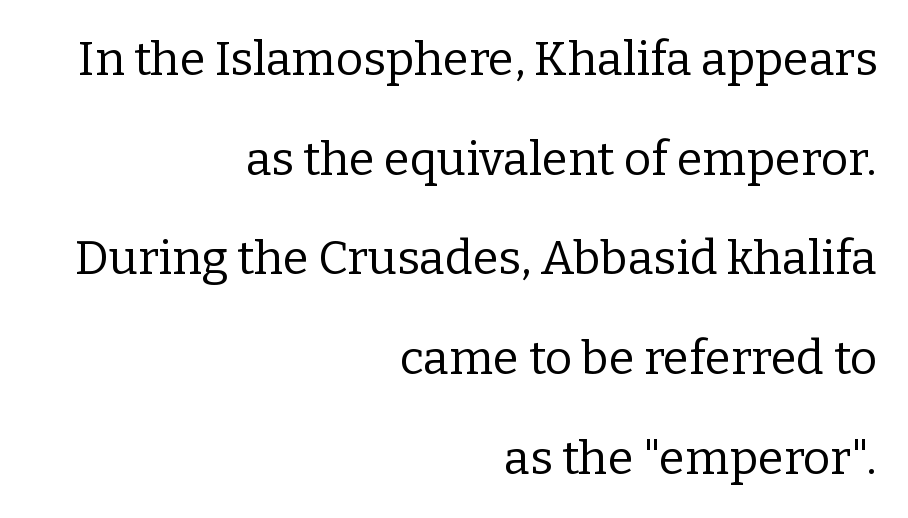
{"serif": "yes", "italic": "no", "bold": "no", "weight": "regular", "width": "normal", "stroke_contrast": "low", "x_height": "medium", "monospaced": "no", "underline": "no", "align": "right", "line_spacing": "loose", "line_spacing_ratio": 2.12, "letter_spacing": "normal", "letter_spacing_em": 0.0, "glyph_px": 47}
